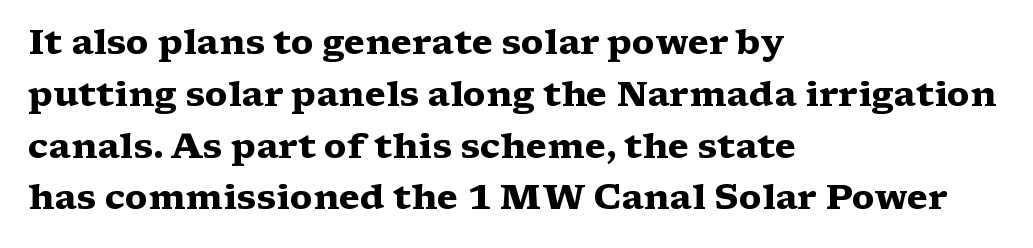
Q: Is the text bold? A: Yes.
Q: Is the text italic (slanted)? A: No, it is upright.
Q: Is the typeface a serif or a sans-serif typeface? A: Serif.
Q: Is the text underlined? A: No.
Q: How is the paragraph aligned? A: Left-aligned.
Q: Is the spacing between letters normal or unusually wide? A: Normal.
Q: Is the spacing between lines tight, normal or loose? A: Normal.
Q: Width (condensed, normal, or wide)? A: Wide.
Q: Stroke contrast? A: Medium.
Q: x-height? A: Medium.
Q: Monospaced? A: No.
